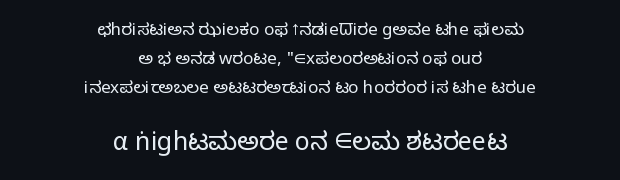
Q: Is the text bold? A: No.
Q: Is the text italic (slanted)? A: No, it is upright.
Q: Is the text underlined? A: No.
Q: How is the paragraph aligned? A: Centered.
Q: Is the spacing between letters normal or unusually wide? A: Normal.
Q: Which block of text is set in a larger size, the first (top) or the second (bottom)? A: The second (bottom) one.
